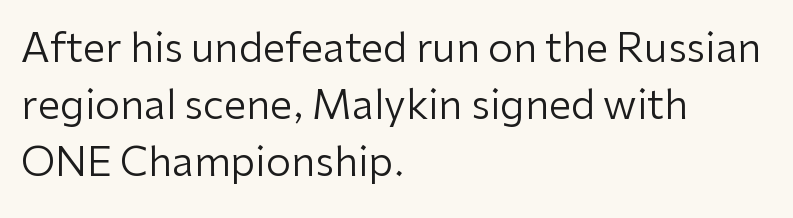
{"serif": "no", "italic": "no", "bold": "no", "weight": "regular", "width": "normal", "stroke_contrast": "low", "x_height": "medium", "monospaced": "no", "underline": "no", "align": "left", "line_spacing": "normal", "line_spacing_ratio": 1.43, "letter_spacing": "normal", "letter_spacing_em": 0.0, "glyph_px": 40}
